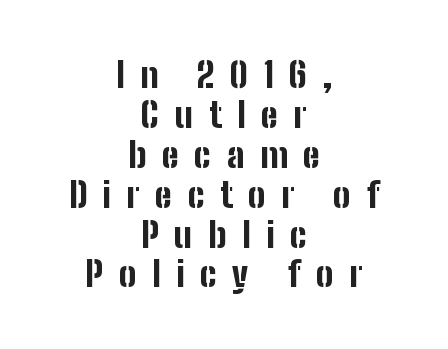
{"serif": "no", "italic": "no", "bold": "yes", "weight": "bold", "width": "condensed", "stroke_contrast": "low", "x_height": "medium", "monospaced": "no", "underline": "no", "align": "center", "line_spacing": "tight", "line_spacing_ratio": 1.14, "letter_spacing": "wide", "letter_spacing_em": 0.44, "glyph_px": 35}
